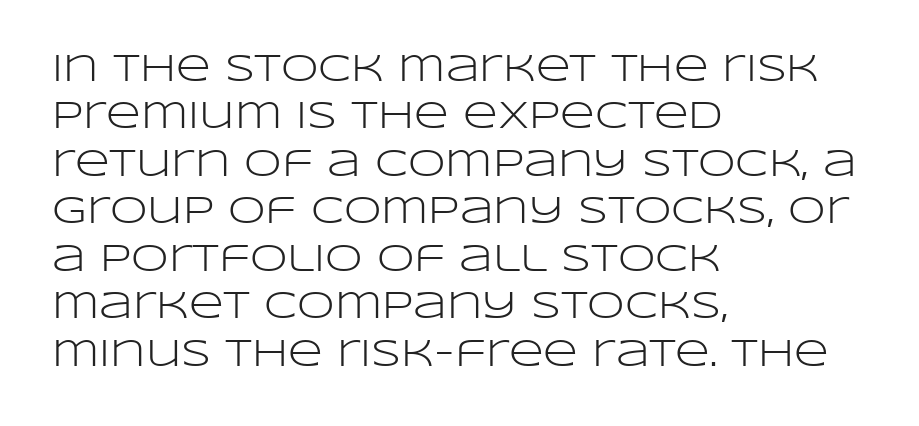
Q: Is the text bold? A: No.
Q: Is the text italic (slanted)? A: No, it is upright.
Q: Is the typeface a serif or a sans-serif typeface? A: Sans-serif.
Q: Is the text underlined? A: No.
Q: How is the paragraph aligned? A: Left-aligned.
Q: Is the spacing between letters normal or unusually wide? A: Normal.
Q: Is the spacing between lines tight, normal or loose? A: Normal.
Q: Width (condensed, normal, or wide)? A: Wide.
Q: Stroke contrast? A: Low.
Q: x-height? A: Large.
Q: Monospaced? A: No.
